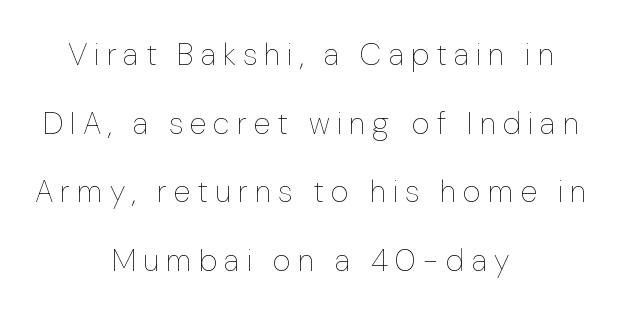
Q: Is the text bold? A: No.
Q: Is the text italic (slanted)? A: No, it is upright.
Q: Is the text underlined? A: No.
Q: How is the paragraph aligned? A: Centered.
Q: Is the spacing between letters normal or unusually wide? A: Unusually wide.
Q: Is the spacing between lines tight, normal or loose? A: Loose.
Q: Width (condensed, normal, or wide)? A: Normal.
Q: Stroke contrast? A: Low.
Q: x-height? A: Medium.
Q: Monospaced? A: No.
